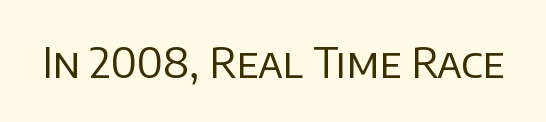
The space beneath each line is pristine and unruled. The designer went with a sans here, leaving each stem footless. The letters stand straight up with perfectly vertical stems. Is this a fixed-width face? No — the glyphs have proportional, varying widths. In terms of letterspacing, this is plain default setting. The face looks like a standard text weight, possibly lighter.
